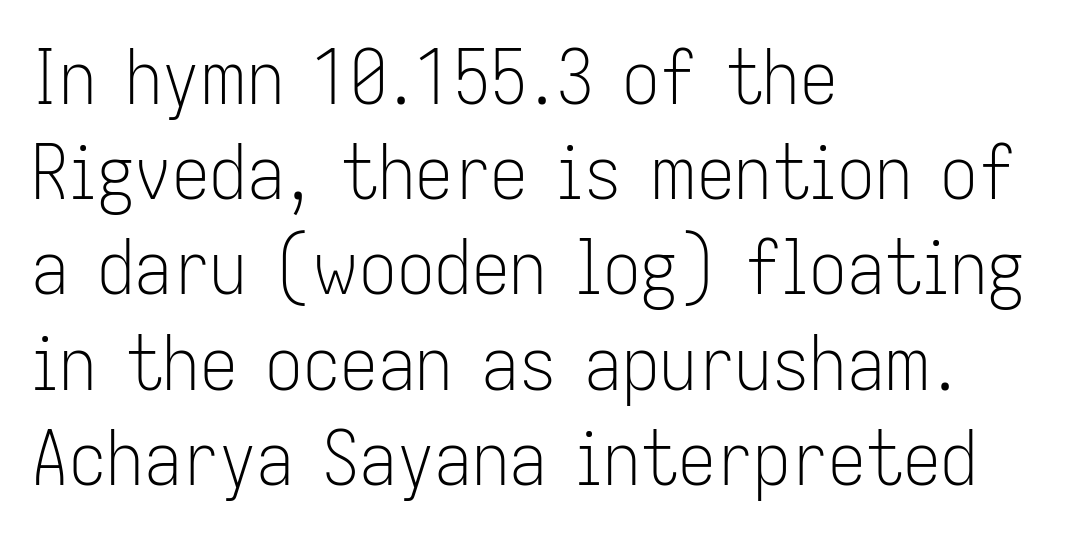
Q: Is the text bold? A: No.
Q: Is the text italic (slanted)? A: No, it is upright.
Q: Is the typeface a serif or a sans-serif typeface? A: Sans-serif.
Q: Is the text underlined? A: No.
Q: How is the paragraph aligned? A: Left-aligned.
Q: Is the spacing between letters normal or unusually wide? A: Normal.
Q: Is the spacing between lines tight, normal or loose? A: Normal.
Q: Width (condensed, normal, or wide)? A: Condensed.
Q: Stroke contrast? A: Low.
Q: x-height? A: Medium.
Q: Monospaced? A: No.
